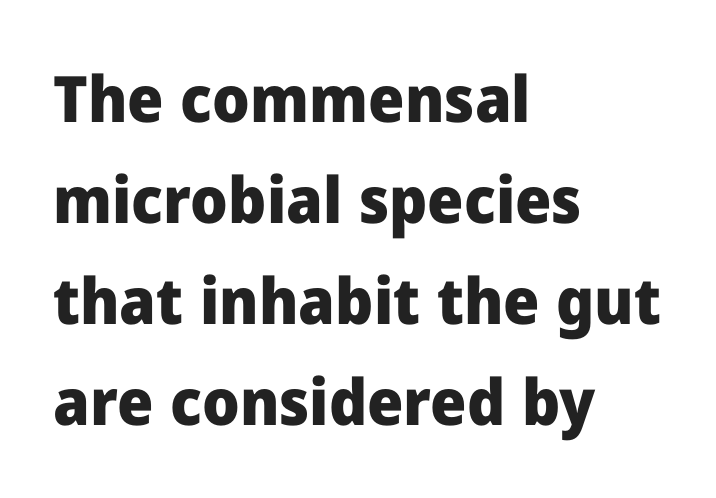
The image shows 64 px heavy sans-serif type, upright; set left-aligned, normal line spacing (1.58x), normal letter spacing, not underlined; low stroke contrast and a medium x-height.
